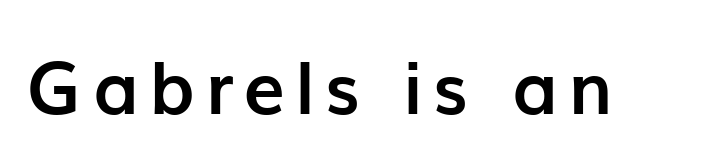
The image shows 73 px semibold sans-serif type, upright; set not underlined; low stroke contrast and a medium x-height.
